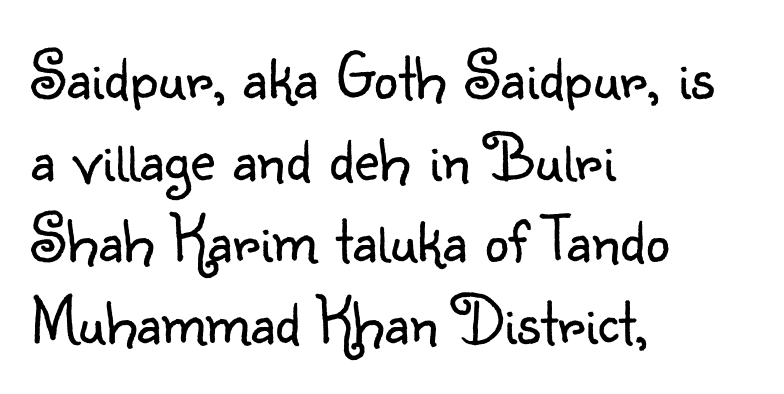
{"serif": "no", "italic": "no", "bold": "no", "weight": "light", "width": "normal", "stroke_contrast": "low", "x_height": "small", "monospaced": "no", "underline": "no", "align": "left", "line_spacing_ratio": 1.2, "letter_spacing": "normal", "letter_spacing_em": 0.0, "glyph_px": 68}
